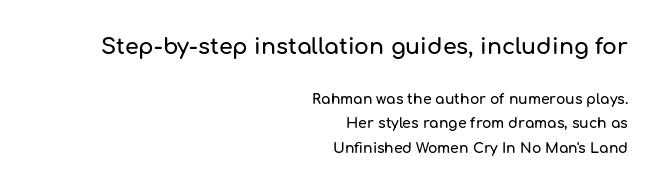
Q: Is the text italic (slanted)? A: No, it is upright.
Q: Is the text underlined? A: No.
Q: How is the paragraph aligned? A: Right-aligned.
Q: Is the spacing between letters normal or unusually wide? A: Normal.
Q: Which block of text is set in a larger size, the first (top) or the second (bottom)? A: The first (top) one.
